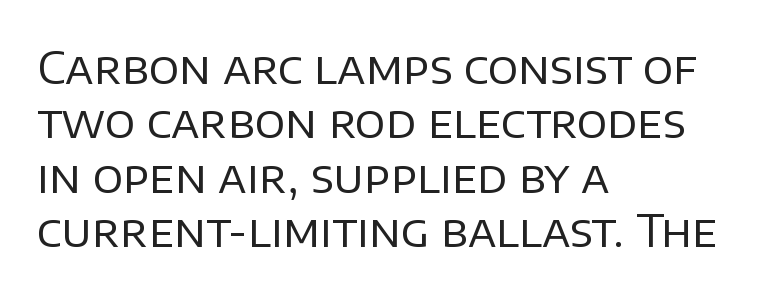
The image shows 45 px regular-weight sans-serif type, upright; set left-aligned, line spacing 1.21x, normal letter spacing, not underlined; low stroke contrast and a large x-height.
